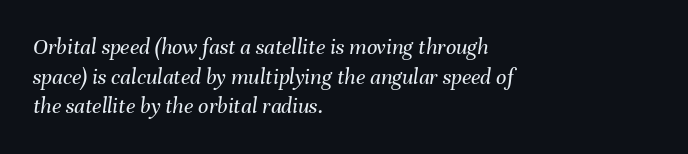
A quiet, ordinary-to-light weight characterises the typeface. Underlining? Definitely not there. No extra tracking has been applied to these lines. These lines stack with their left ends in a neat column. There's an unmistakable incline to the writing here.
